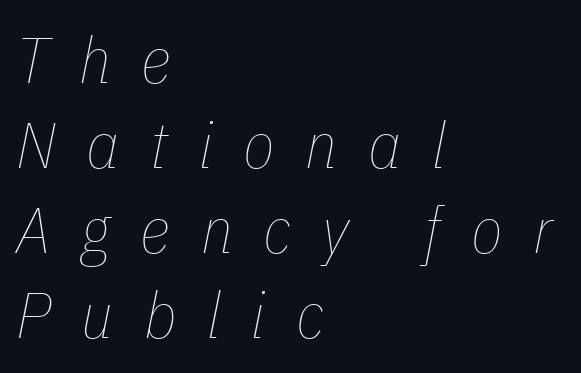
Q: Is the text bold? A: No.
Q: Is the text italic (slanted)? A: Yes, it leans right by about 11 degrees.
Q: Is the text underlined? A: No.
Q: How is the paragraph aligned? A: Left-aligned.
Q: Is the spacing between letters normal or unusually wide? A: Unusually wide.
Q: Is the spacing between lines tight, normal or loose? A: Normal.
Q: Width (condensed, normal, or wide)? A: Condensed.
Q: Stroke contrast? A: Low.
Q: x-height? A: Medium.
Q: Monospaced? A: No.
